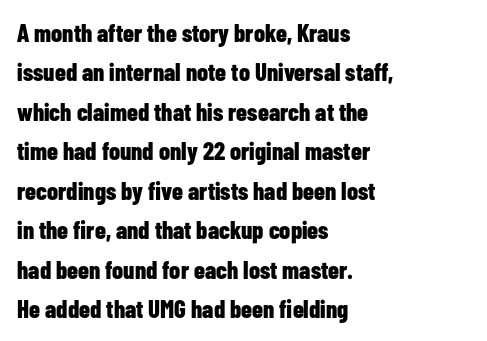
{"italic": "no", "bold": "yes", "underline": "no", "align": "left", "line_spacing": "normal", "line_spacing_ratio": 1.58, "letter_spacing": "normal", "letter_spacing_em": 0.0, "glyph_px": 25}
